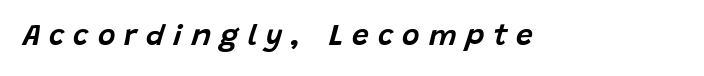
{"italic": "yes", "lean": "right", "slant_degrees": 15, "width": "normal", "stroke_contrast": "low", "x_height": "large", "monospaced": "no", "underline": "no", "letter_spacing": "wide", "letter_spacing_em": 0.3, "glyph_px": 30}
